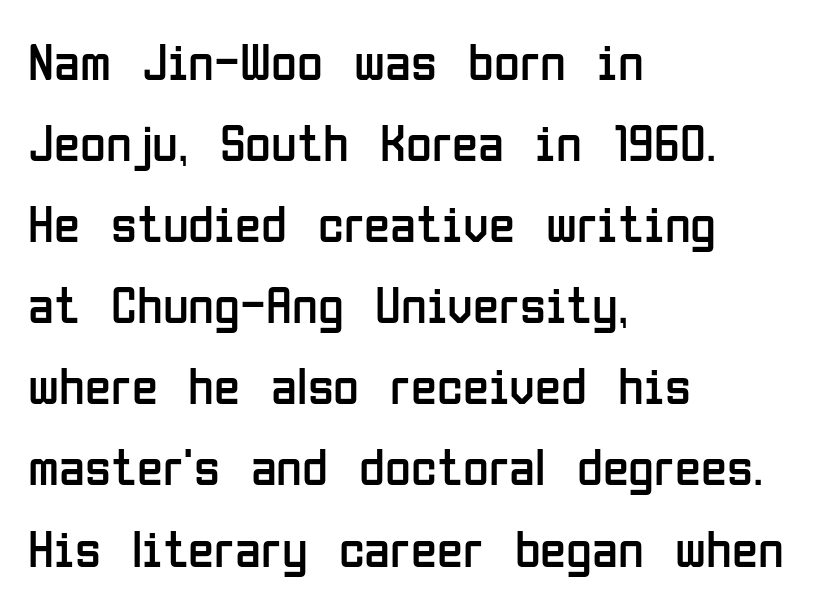
The weight would be labelled regular, book, light, or lighter still. Observe the absence of serifs on each vertical stroke in this sample. In terms of posture, this sample is upright. The passage shown is typed in a proportional face where columns would drift. Layout note: lines flush left. Is the letter spacing exaggerated? No — it looks like the ordinary default.
